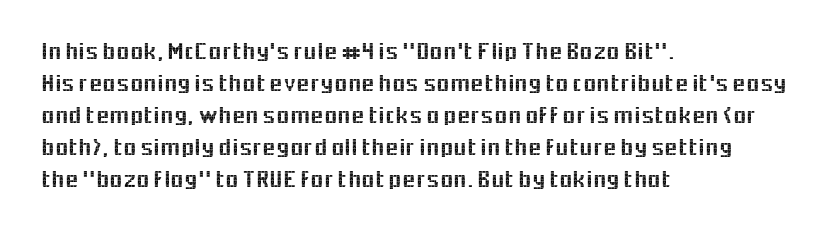
No italicization has been applied; the sample stays upright. The vertical gap from one line to the next is medium. Standard letterfit; no display-style spreading of the glyphs. The passage is arranged the way most books set body copy — flush left. Rule under the text: the space is simply empty.
